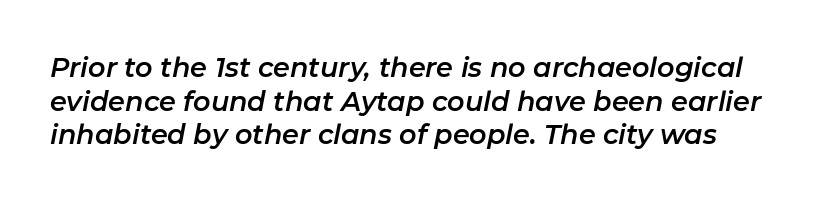
In terms of posture, this sample is oblique. Rows of type keep a routine distance in the vertical direction. Standard letterfit; no display-style spreading of the glyphs. The passage shown is not underscored anywhere.
